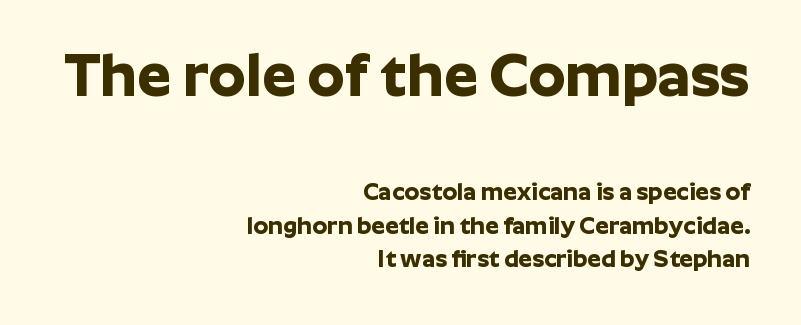
The image shows 60 px bold sans-serif type, upright; set right-aligned, normal line spacing (1.39x), normal letter spacing, not underlined; the first (top) block is 2.5x larger; low stroke contrast and a medium x-height.
